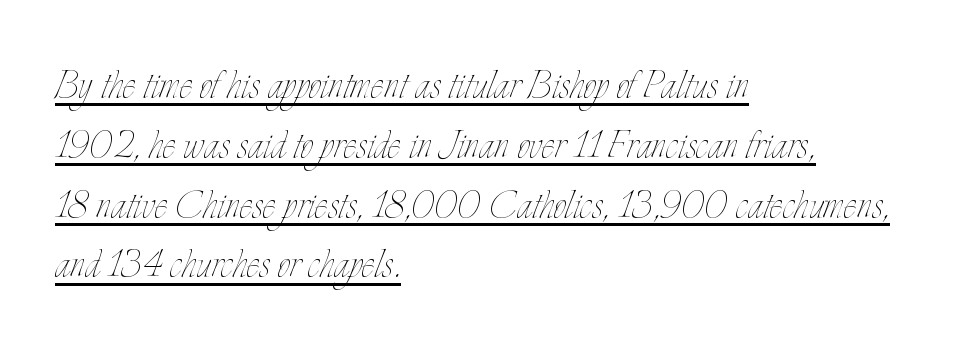
Q: Is the text bold? A: No.
Q: Is the text italic (slanted)? A: Yes.
Q: Is the text underlined? A: Yes.
Q: How is the paragraph aligned? A: Left-aligned.
Q: Is the spacing between letters normal or unusually wide? A: Normal.
Q: Width (condensed, normal, or wide)? A: Condensed.
Q: Stroke contrast? A: Low.
Q: x-height? A: Small.
Q: Monospaced? A: No.
